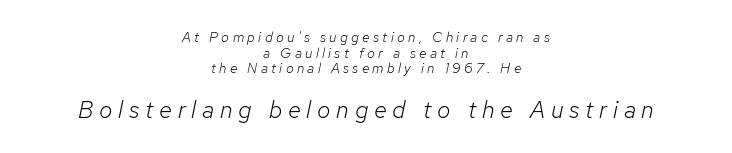
In CSS terms this would be text-align: center. This rendering widens character spacing well past its baseline value. These lines huddle together more closely than default settings would place them. The font sits on the lighter half of the weight spectrum, regular included. Does the lettering tilt? It does — this is italic.
